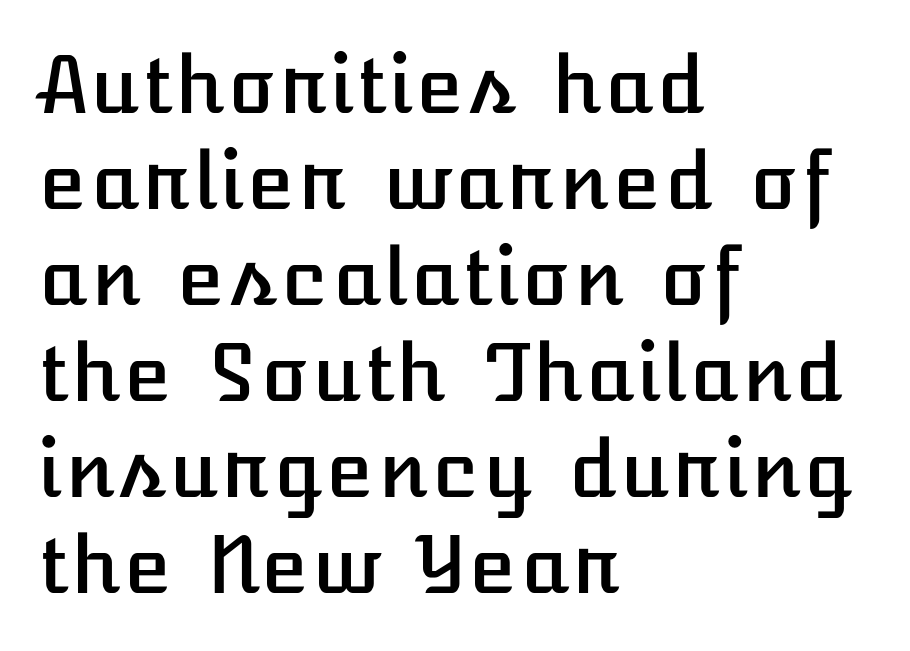
{"italic": "no", "width": "normal", "stroke_contrast": "low", "x_height": "medium", "underline": "no", "align": "left", "line_spacing_ratio": 1.23, "letter_spacing": "normal", "letter_spacing_em": 0.0, "glyph_px": 78}
